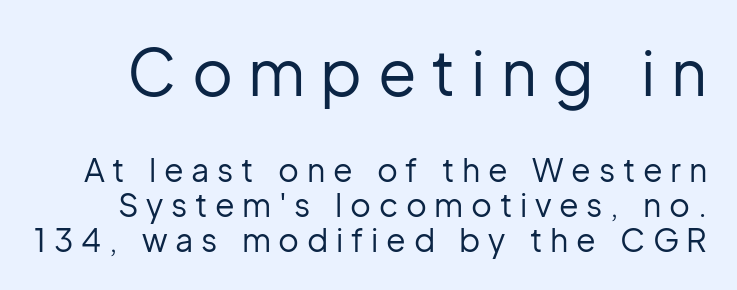
Q: Is the text bold? A: No.
Q: Is the text italic (slanted)? A: No, it is upright.
Q: Is the typeface a serif or a sans-serif typeface? A: Sans-serif.
Q: Is the text underlined? A: No.
Q: Is the spacing between letters normal or unusually wide? A: Unusually wide.
Q: Is the spacing between lines tight, normal or loose? A: Tight.
Q: Which block of text is set in a larger size, the first (top) or the second (bottom)? A: The first (top) one.
Q: Width (condensed, normal, or wide)? A: Normal.
Q: Stroke contrast? A: Low.
Q: x-height? A: Medium.
Q: Monospaced? A: No.
